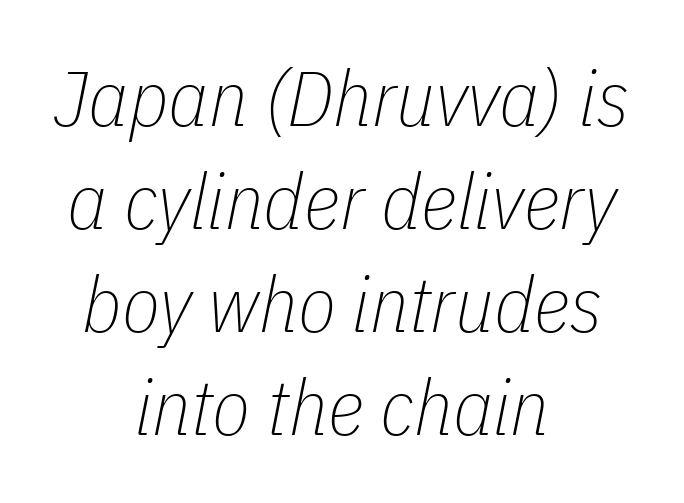
{"italic": "yes", "lean": "right", "slant_degrees": 11, "bold": "no", "weight": "thin", "width": "condensed", "stroke_contrast": "low", "x_height": "medium", "monospaced": "no", "underline": "no", "align": "center", "line_spacing": "normal", "line_spacing_ratio": 1.32, "letter_spacing": "normal", "letter_spacing_em": 0.0, "glyph_px": 78}
